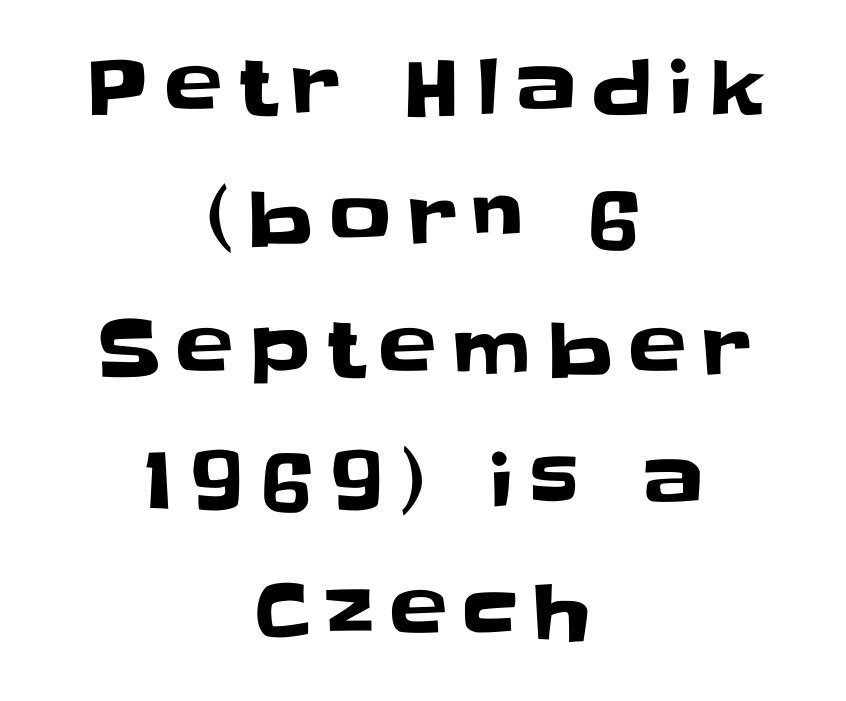
The image shows 77 px sans-serif type, upright; set centered, normal line spacing (1.7x), unusually wide letter spacing (+0.21 em), not underlined; low stroke contrast and a large x-height.
